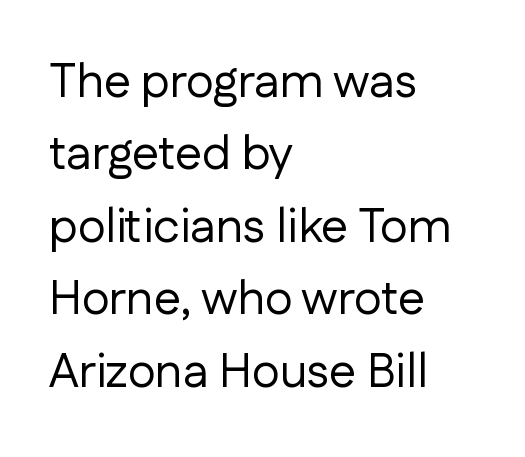
The image shows 48 px regular-weight sans-serif type, upright; set left-aligned, normal line spacing (1.51x), normal letter spacing, not underlined; low stroke contrast and a medium x-height.
